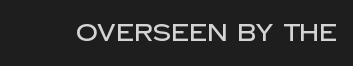
The image shows 24 px text type, upright; set normal letter spacing, not underlined.
